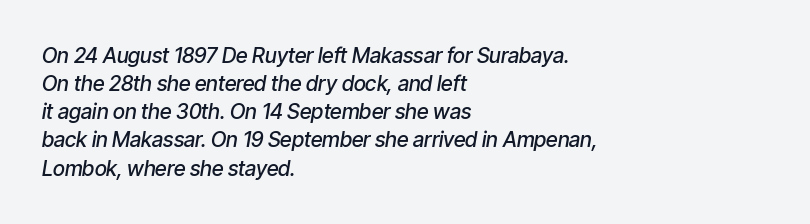
Q: Is the text bold? A: Semi-bold.
Q: Is the text italic (slanted)? A: Yes, it leans right by about 9 degrees.
Q: Is the text underlined? A: No.
Q: How is the paragraph aligned? A: Left-aligned.
Q: Is the spacing between letters normal or unusually wide? A: Normal.
Q: Is the spacing between lines tight, normal or loose? A: Normal.
